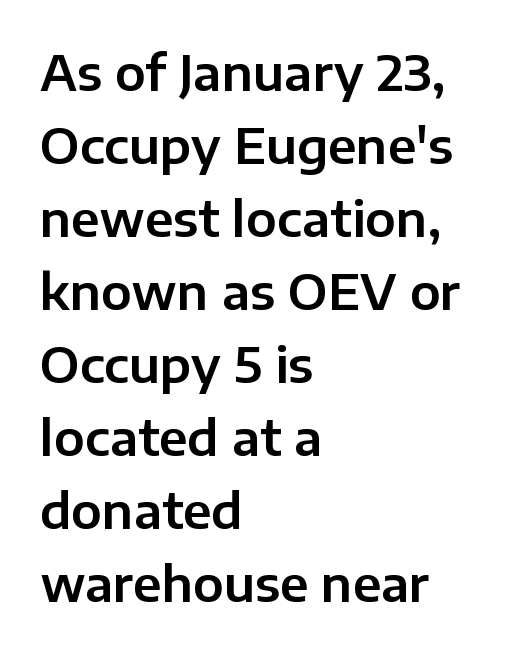
{"serif": "no", "italic": "no", "width": "normal", "stroke_contrast": "low", "x_height": "medium", "monospaced": "no", "underline": "no", "align": "left", "line_spacing": "normal", "line_spacing_ratio": 1.49, "letter_spacing": "normal", "letter_spacing_em": 0.0, "glyph_px": 49}
